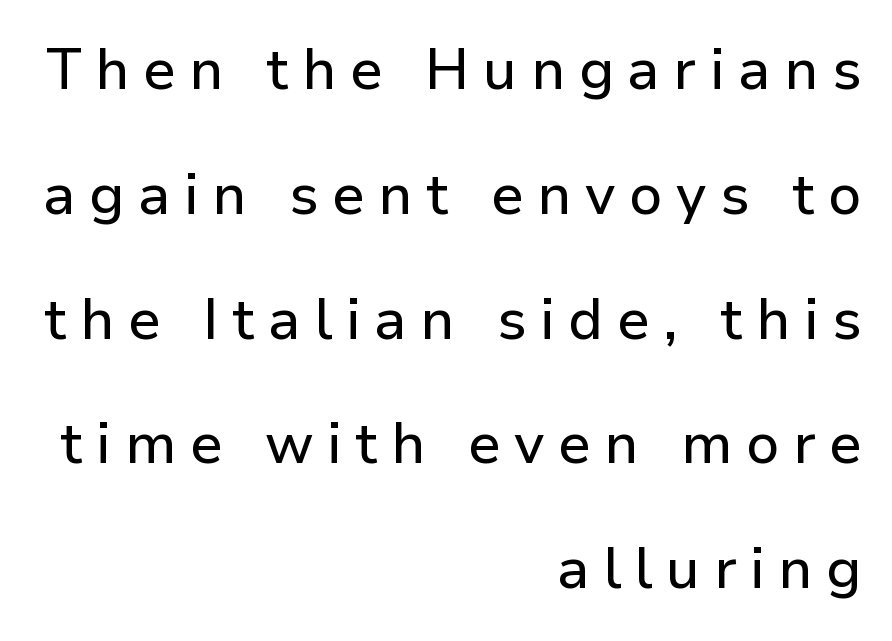
{"serif": "no", "italic": "no", "width": "normal", "stroke_contrast": "low", "x_height": "medium", "monospaced": "no", "underline": "no", "align": "right", "line_spacing": "loose", "line_spacing_ratio": 2.19, "letter_spacing": "wide", "letter_spacing_em": 0.24, "glyph_px": 57}
